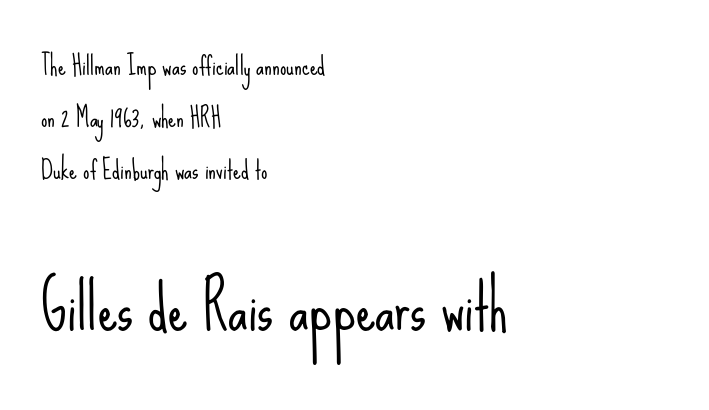
Q: Is the text bold? A: No.
Q: Is the text italic (slanted)? A: No, it is upright.
Q: Is the typeface a serif or a sans-serif typeface? A: Sans-serif.
Q: Is the text underlined? A: No.
Q: How is the paragraph aligned? A: Left-aligned.
Q: Is the spacing between letters normal or unusually wide? A: Normal.
Q: Is the spacing between lines tight, normal or loose? A: Loose.
Q: Which block of text is set in a larger size, the first (top) or the second (bottom)? A: The second (bottom) one.
Q: Width (condensed, normal, or wide)? A: Condensed.
Q: Stroke contrast? A: Low.
Q: x-height? A: Small.
Q: Monospaced? A: No.
